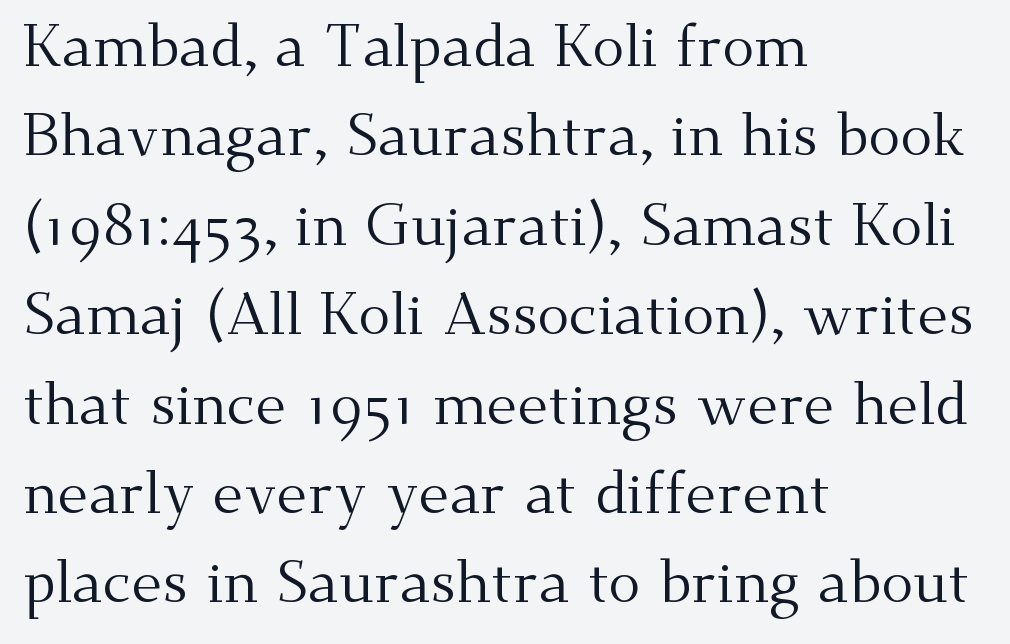
{"serif": "yes", "italic": "no", "bold": "no", "weight": "regular", "width": "normal", "stroke_contrast": "medium", "x_height": "small", "monospaced": "no", "underline": "no", "align": "left", "line_spacing": "normal", "line_spacing_ratio": 1.49, "letter_spacing": "normal", "letter_spacing_em": 0.0, "glyph_px": 60}
